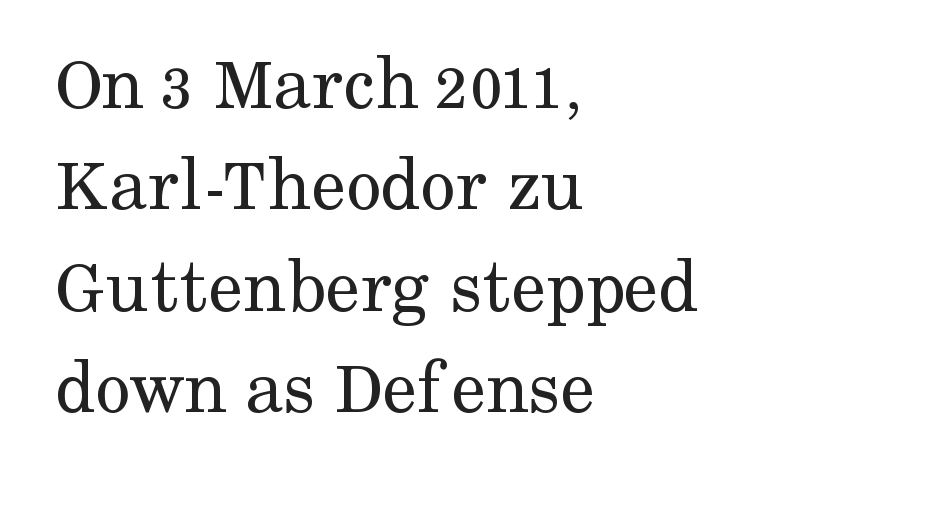
The letters stand straight up with perfectly vertical stems. The characters are drawn with everyday or finer stroke widths. Letter spacing: default. In terms of letterform style, serifs are clearly present. Casual observation: everything's shoved over to the left.
